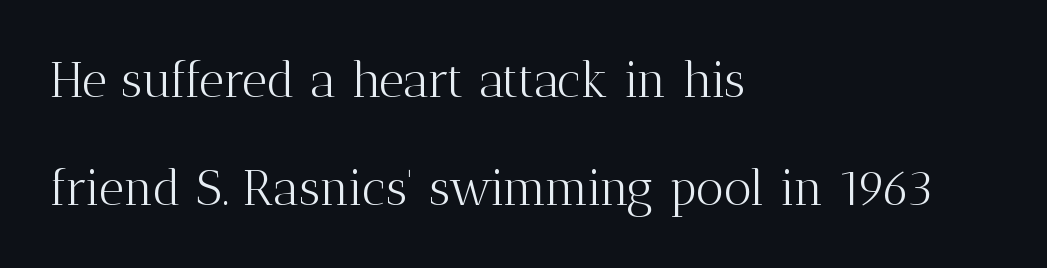
The compositor pushed each line to the left boundary. Nope, not italic — everything's standing straight. A light-to-regular cut is what we see here. Yep, those are serifs on the letters. Notice the wide empty band between every row — that's loose leading. The line texture is even and compact thanks to regular tracking.
